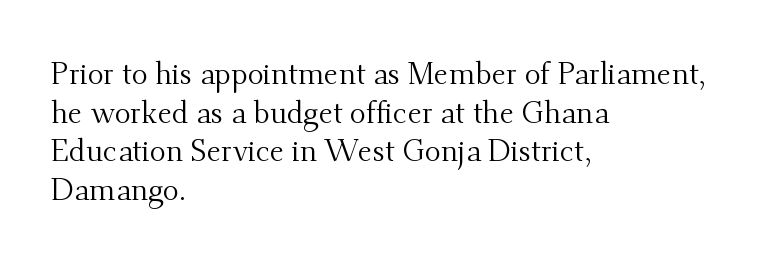
The glyphs in this specimen are seriffed. The typeface has the unassuming heft of standard copy or less. The gap between lines stays unmarked. The specimen reads as upright at a glance. Evenly set lines give the paragraph a standard silhouette. Looks like regular typesetting: each glyph gets only the width it needs.
